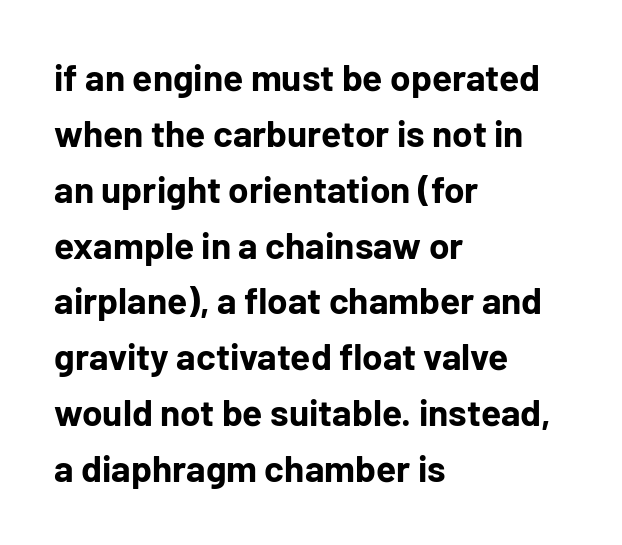
The image shows 37 px bold sans-serif type, upright; set left-aligned, normal line spacing (1.51x), normal letter spacing, not underlined; low stroke contrast and a medium x-height.
